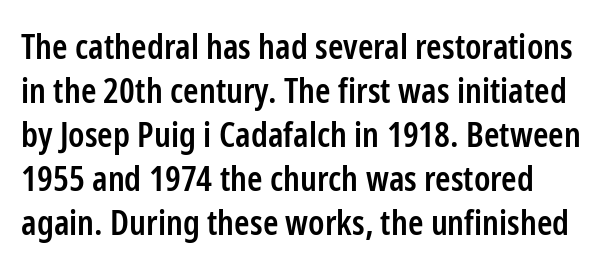
Is this a fixed-width face? No — the glyphs have proportional, varying widths. Nothing sits at the stroke ends, so this counts as sans-serif. Horizontally, the lines are justified to the leading edge only. Caption: semibold face, moderately heavy strokes. Notice how the stems are strictly vertical — no italics here.
